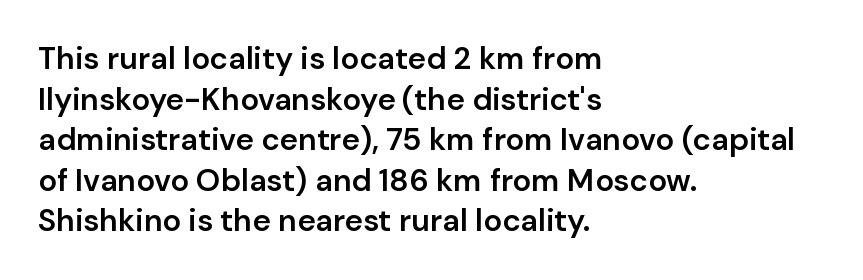
{"serif": "no", "italic": "no", "bold": "semi", "weight": "semibold", "width": "normal", "stroke_contrast": "low", "x_height": "medium", "monospaced": "no", "underline": "no", "align": "left", "line_spacing": "normal", "line_spacing_ratio": 1.31, "letter_spacing": "normal", "letter_spacing_em": 0.0, "glyph_px": 31}
